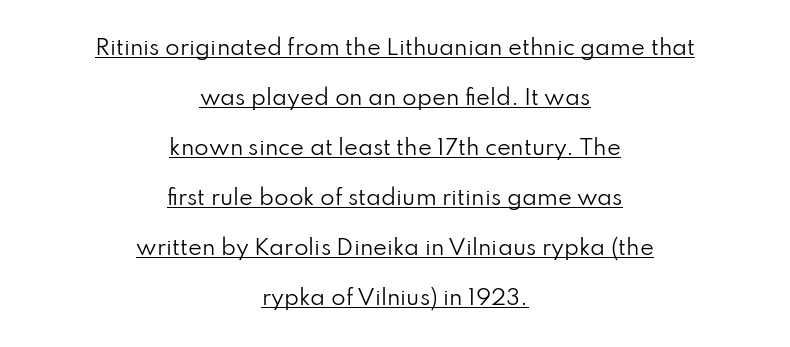
Q: Is the text bold? A: No.
Q: Is the text italic (slanted)? A: No, it is upright.
Q: Is the text underlined? A: Yes.
Q: How is the paragraph aligned? A: Centered.
Q: Is the spacing between letters normal or unusually wide? A: Normal.
Q: Is the spacing between lines tight, normal or loose? A: Loose.
